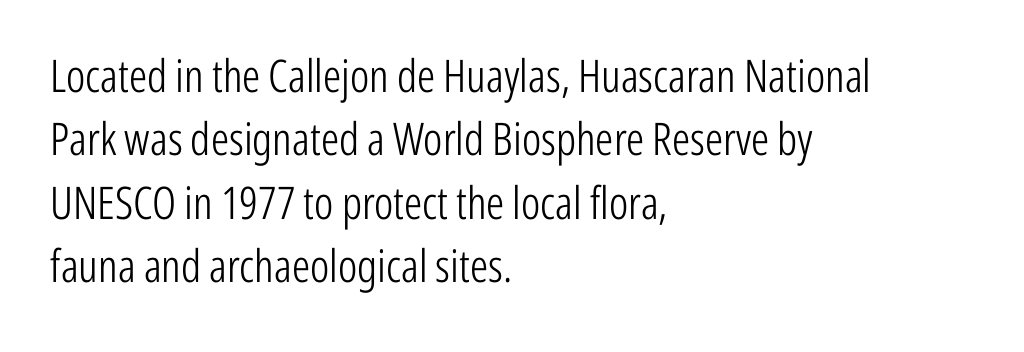
The image shows 45 px light, condensed sans-serif type, upright; set left-aligned, normal line spacing (1.41x), normal letter spacing, not underlined; low stroke contrast and a medium x-height.
